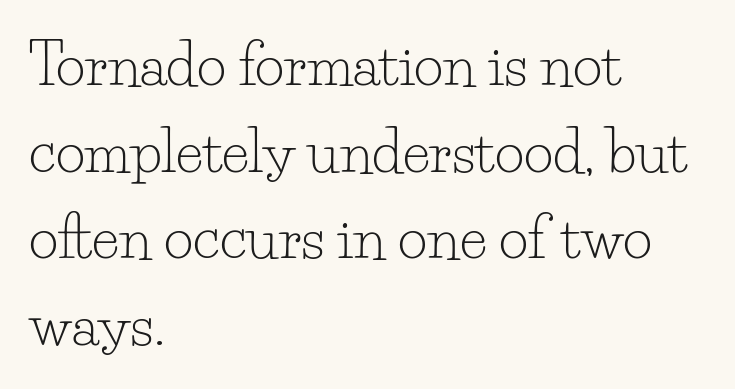
{"serif": "yes", "italic": "no", "bold": "no", "weight": "light", "width": "normal", "stroke_contrast": "low", "x_height": "small", "monospaced": "no", "underline": "no", "align": "left", "line_spacing": "normal", "line_spacing_ratio": 1.52, "letter_spacing": "normal", "letter_spacing_em": 0.0, "glyph_px": 57}
